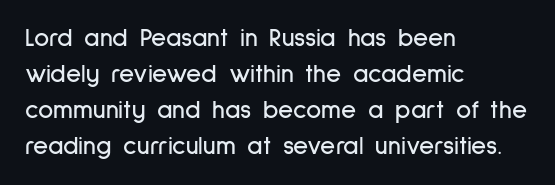
Q: Is the text italic (slanted)? A: No, it is upright.
Q: Is the text underlined? A: No.
Q: How is the paragraph aligned? A: Left-aligned.
Q: Is the spacing between letters normal or unusually wide? A: Normal.
Q: Is the spacing between lines tight, normal or loose? A: Normal.
